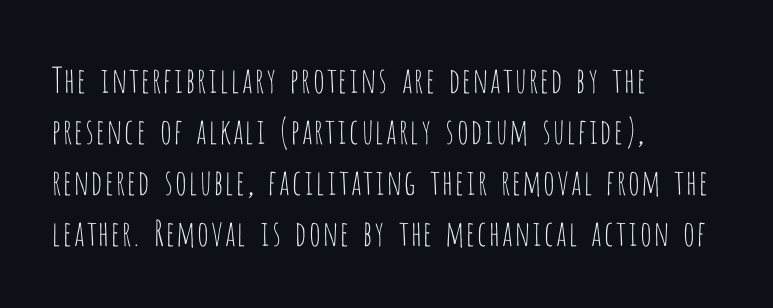
{"serif": "no", "italic": "no", "bold": "no", "weight": "thin", "width": "condensed", "stroke_contrast": "low", "x_height": "large", "monospaced": "no", "underline": "no", "align": "left", "line_spacing": "normal", "line_spacing_ratio": 1.46, "letter_spacing": "normal", "letter_spacing_em": 0.0, "glyph_px": 35}
